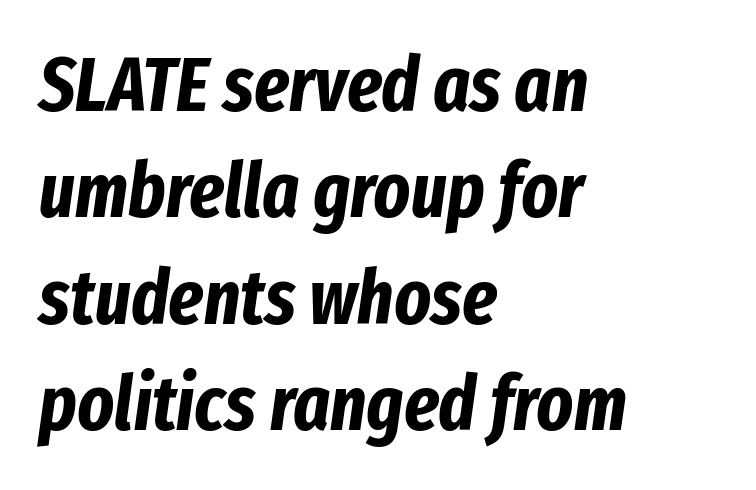
{"italic": "yes", "lean": "right", "slant_degrees": 8, "bold": "yes", "weight": "bold", "width": "condensed", "stroke_contrast": "low", "x_height": "medium", "monospaced": "no", "underline": "no", "align": "left", "line_spacing": "normal", "line_spacing_ratio": 1.38, "letter_spacing": "normal", "letter_spacing_em": 0.0, "glyph_px": 77}
